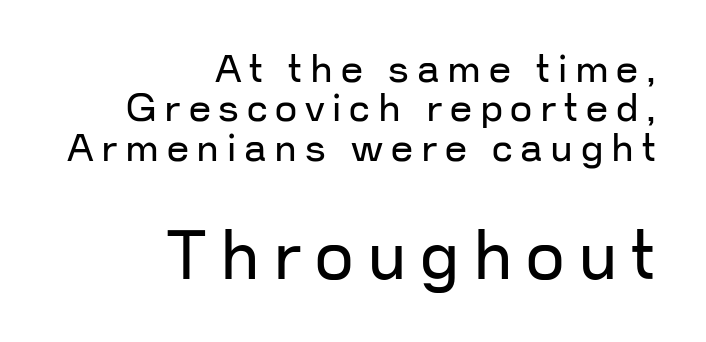
The passage is arranged like a letterhead date or caption credit — flush right. The letters stand straight up with perfectly vertical stems. Weight class: somewhere from thin through regular. Quick note: interline space is minimal.
